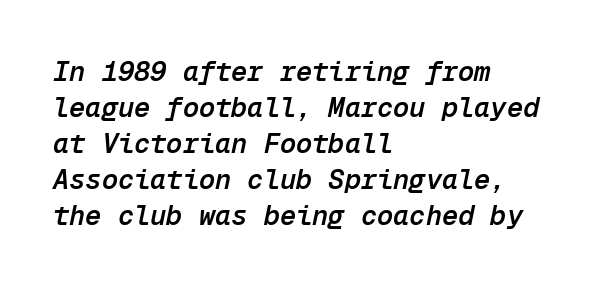
The image shows 27 px text type, italic (leaning right); set left-aligned, normal line spacing (1.33x), normal letter spacing, not underlined.
